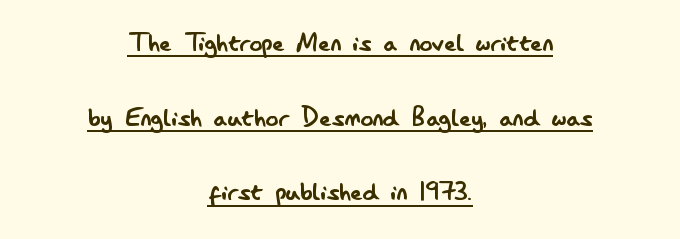
The passage shown stacks its lines with a broad gap. The glyphs are accompanied by a horizontal stroke just below them. The letters carry no serifs — their stems end cleanly without finishing strokes. Reading down the block, each line starts at a different indent, mirrored at its end. Inter-character spacing is left at the font's built-in metrics. Posture: straight, roman, zero tilt.
